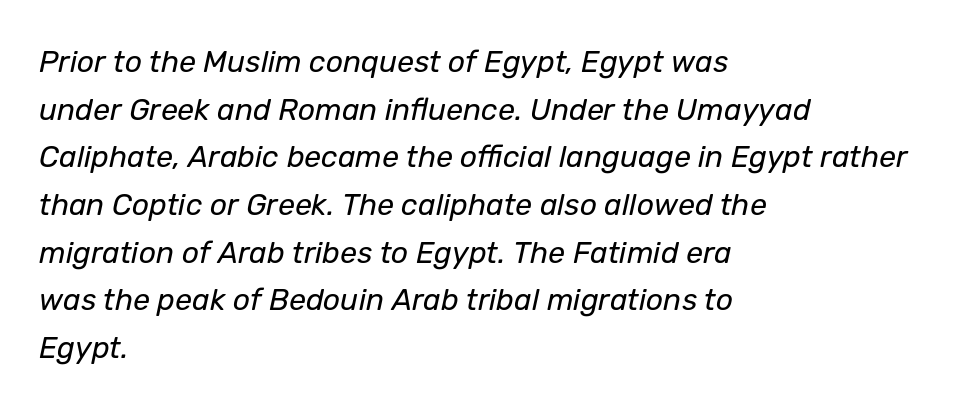
Q: Is the text bold? A: No.
Q: Is the text italic (slanted)? A: Yes, it leans right by about 12 degrees.
Q: Is the text underlined? A: No.
Q: How is the paragraph aligned? A: Left-aligned.
Q: Is the spacing between letters normal or unusually wide? A: Normal.
Q: Is the spacing between lines tight, normal or loose? A: Normal.
Q: Width (condensed, normal, or wide)? A: Normal.
Q: Stroke contrast? A: Low.
Q: x-height? A: Medium.
Q: Monospaced? A: No.
